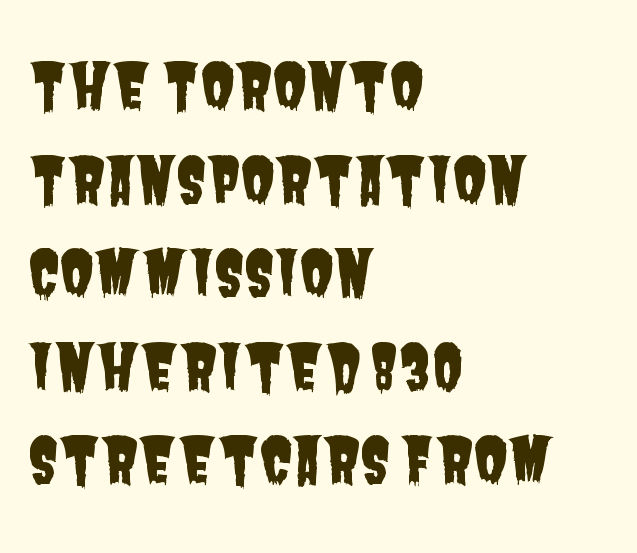
Q: Is the typeface a serif or a sans-serif typeface? A: Sans-serif.
Q: Is the text underlined? A: No.
Q: How is the paragraph aligned? A: Left-aligned.
Q: Is the spacing between letters normal or unusually wide? A: Normal.
Q: Is the spacing between lines tight, normal or loose? A: Normal.
Q: Width (condensed, normal, or wide)? A: Condensed.
Q: Stroke contrast? A: Low.
Q: x-height? A: Large.
Q: Monospaced? A: No.
